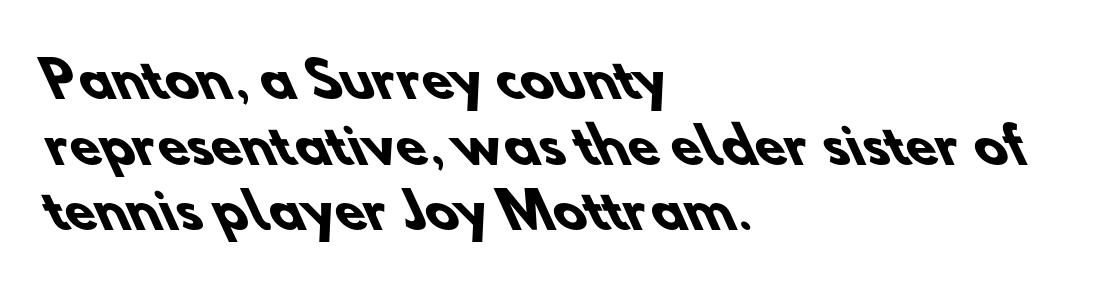
The image shows 49 px heavy sans-serif type; set left-aligned, normal line spacing (1.34x), normal letter spacing, not underlined; low stroke contrast and a small x-height.
